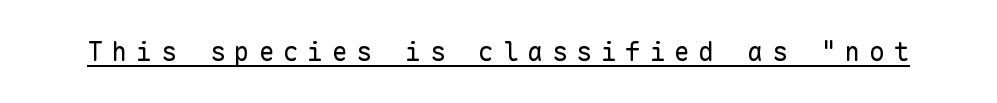
Q: Is the text bold? A: No.
Q: Is the text italic (slanted)? A: No, it is upright.
Q: Is the text underlined? A: Yes.
Q: Is the spacing between letters normal or unusually wide? A: Unusually wide.
